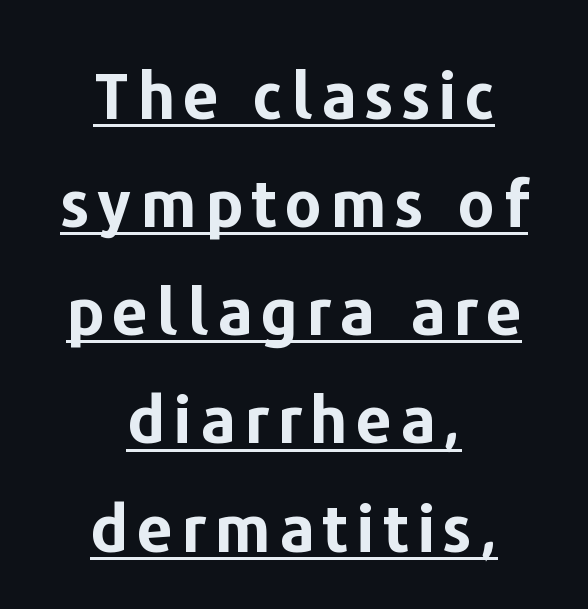
{"serif": "no", "italic": "no", "bold": "yes", "weight": "bold", "width": "normal", "stroke_contrast": "low", "x_height": "medium", "monospaced": "no", "underline": "yes", "align": "center", "line_spacing": "normal", "line_spacing_ratio": 1.69, "glyph_px": 64}
